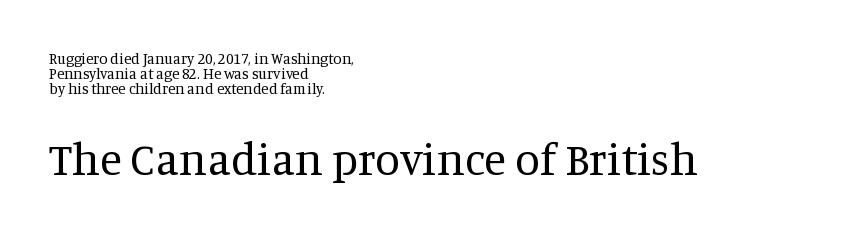
The image shows 45 px regular-weight serif type, upright; set left-aligned, tight line spacing (1.01x), normal letter spacing, not underlined; the second (bottom) block is 3.0x larger; medium stroke contrast and a large x-height.
